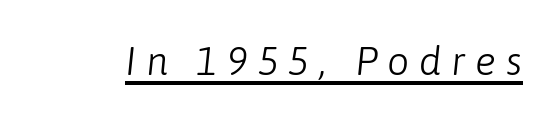
This is oblique type, the kind used for emphasis or titles. Short note: letters widely spaced. In designer terms, the underline attribute is active on this setting. No heavy texture on the line: the type isn't bold. The face used here is proportionally spaced, like ordinary book or web type.
